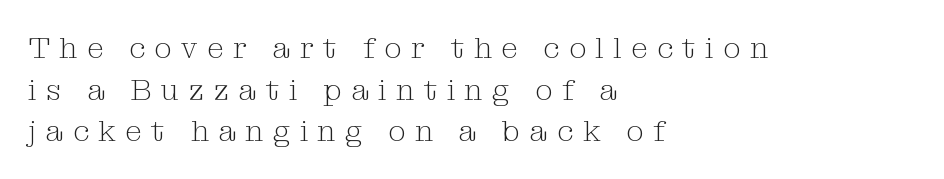
The image shows 30 px light serif type, upright; set left-aligned, normal line spacing (1.39x), unusually wide letter spacing (+0.32 em), not underlined; medium stroke contrast and a medium x-height.
